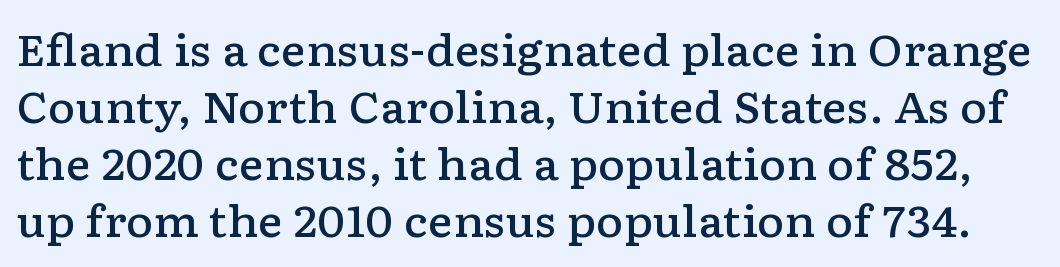
{"serif": "yes", "italic": "no", "bold": "semi", "weight": "semibold", "width": "wide", "stroke_contrast": "low", "x_height": "medium", "monospaced": "no", "underline": "no", "line_spacing": "normal", "line_spacing_ratio": 1.36, "letter_spacing": "normal", "letter_spacing_em": 0.0, "glyph_px": 42}
